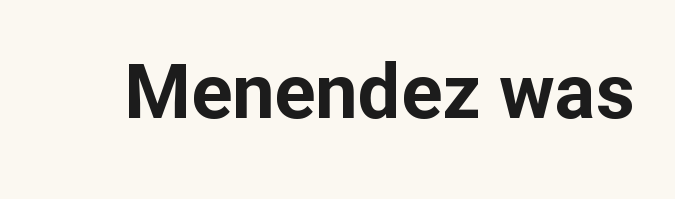
Honestly, there is no underline to notice here at all. You could not count columns in this text — the font is proportionally spaced. The typography opts for an upright posture over an oblique one. A full-strength bold gives these letters their thick strokes.
